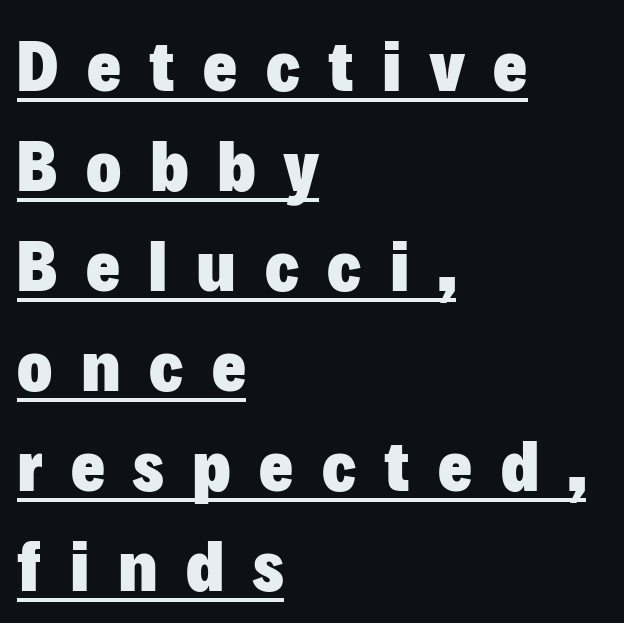
The image shows 73 px heavy sans-serif type, upright; set left-aligned, normal line spacing (1.37x), unusually wide letter spacing (+0.39 em), underlined; low stroke contrast and a medium x-height.
